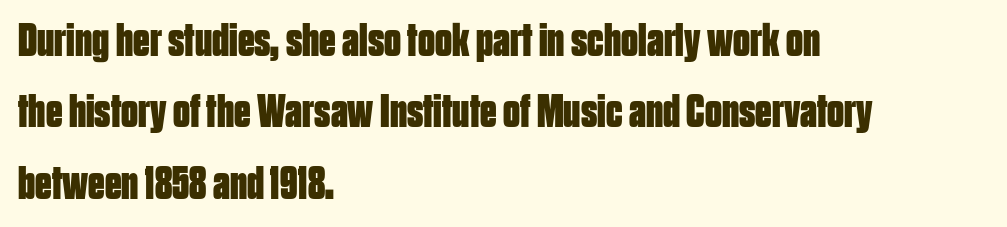
{"serif": "no", "italic": "no", "bold": "yes", "weight": "bold", "width": "condensed", "stroke_contrast": "low", "x_height": "large", "monospaced": "no", "underline": "no", "align": "left", "line_spacing": "normal", "line_spacing_ratio": 1.52, "letter_spacing": "normal", "letter_spacing_em": 0.0, "glyph_px": 47}
